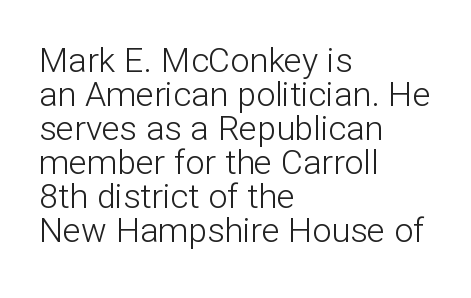
{"serif": "no", "italic": "no", "bold": "no", "weight": "light", "width": "normal", "stroke_contrast": "low", "x_height": "medium", "monospaced": "no", "underline": "no", "align": "left", "line_spacing": "tight", "line_spacing_ratio": 1.0, "letter_spacing": "normal", "letter_spacing_em": 0.0, "glyph_px": 34}
